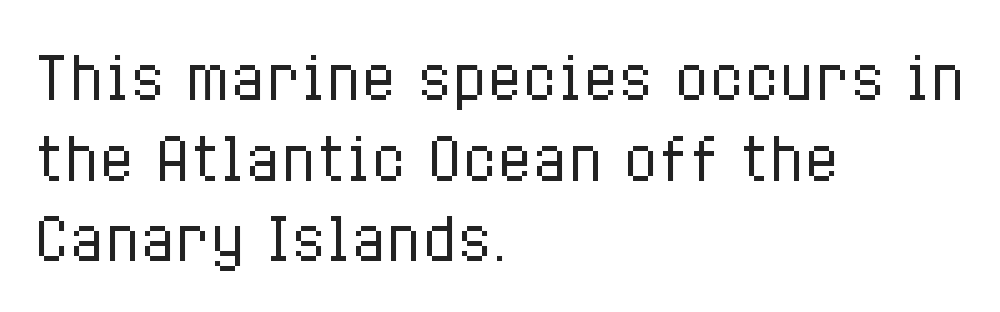
The image shows 58 px regular-weight, condensed type, upright; set left-aligned, normal line spacing (1.39x), normal letter spacing, not underlined; low stroke contrast and a medium x-height.
